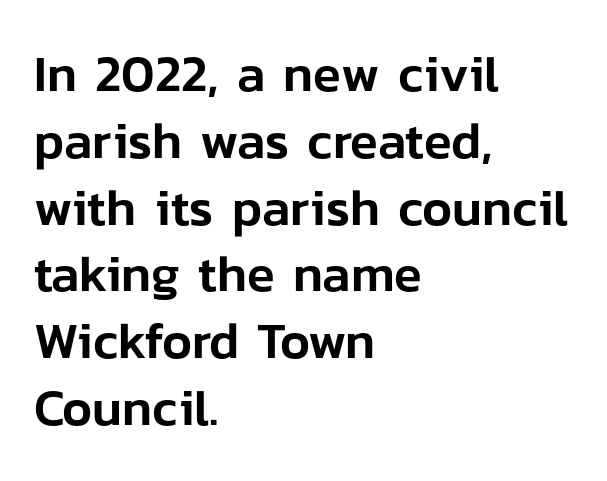
The image shows 51 px sans-serif type, upright; set left-aligned, normal line spacing (1.31x), normal letter spacing, not underlined; low stroke contrast and a medium x-height.
